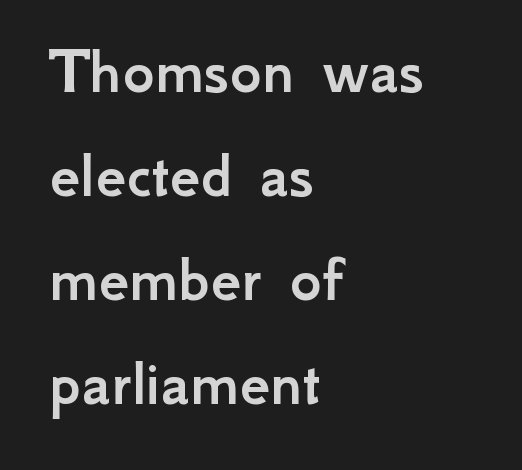
The image shows 68 px sans-serif type, upright; set left-aligned, normal line spacing (1.53x), normal letter spacing, not underlined; low stroke contrast and a small x-height.
